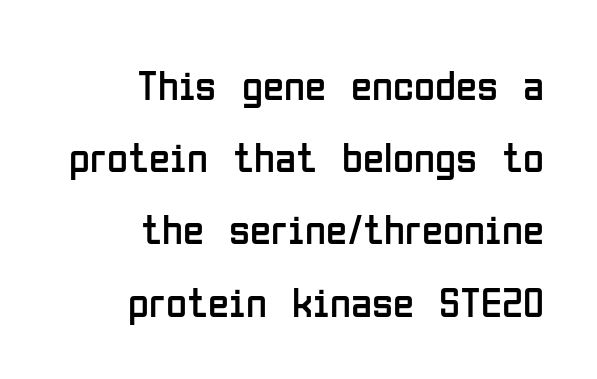
Q: Is the text bold? A: No.
Q: Is the text italic (slanted)? A: No, it is upright.
Q: Is the typeface a serif or a sans-serif typeface? A: Sans-serif.
Q: Is the text underlined? A: No.
Q: How is the paragraph aligned? A: Right-aligned.
Q: Is the spacing between letters normal or unusually wide? A: Normal.
Q: Is the spacing between lines tight, normal or loose? A: Normal.
Q: Width (condensed, normal, or wide)? A: Condensed.
Q: Stroke contrast? A: Low.
Q: x-height? A: Medium.
Q: Monospaced? A: No.
